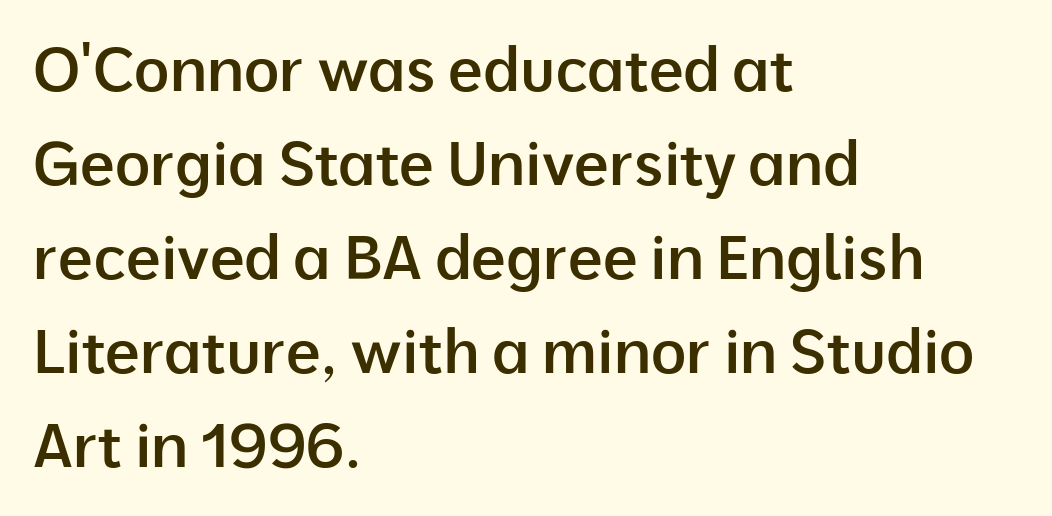
{"serif": "no", "italic": "no", "bold": "semi", "weight": "semibold", "width": "normal", "stroke_contrast": "low", "x_height": "medium", "monospaced": "no", "underline": "no", "align": "left", "line_spacing": "normal", "line_spacing_ratio": 1.54, "letter_spacing": "normal", "letter_spacing_em": 0.0, "glyph_px": 61}
